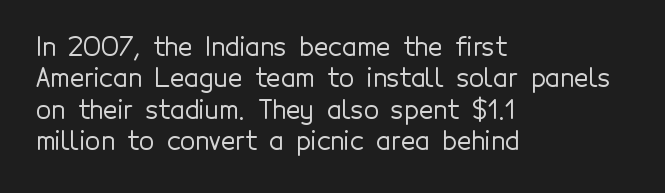
The space directly below the letters is spotless. Whoever set this chose a conventional vertical rhythm. The typesetter chose a ragged-right arrangement here. Posture: straight, roman, zero tilt. Standard letterfit; no display-style spreading of the glyphs.
